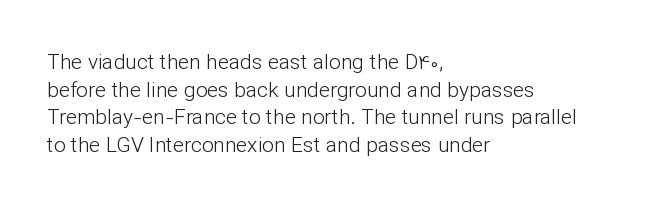
The image shows 21 px text type, upright; set left-aligned, normal line spacing (1.31x), normal letter spacing, not underlined.
